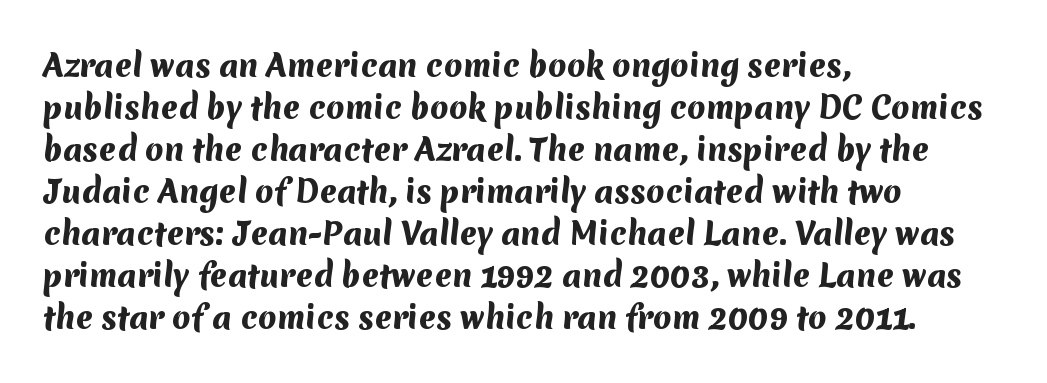
Q: Is the text bold? A: Yes.
Q: Is the typeface a serif or a sans-serif typeface? A: Sans-serif.
Q: Is the text underlined? A: No.
Q: How is the paragraph aligned? A: Left-aligned.
Q: Is the spacing between letters normal or unusually wide? A: Normal.
Q: Is the spacing between lines tight, normal or loose? A: Normal.
Q: Width (condensed, normal, or wide)? A: Normal.
Q: Stroke contrast? A: Medium.
Q: x-height? A: Medium.
Q: Monospaced? A: No.
